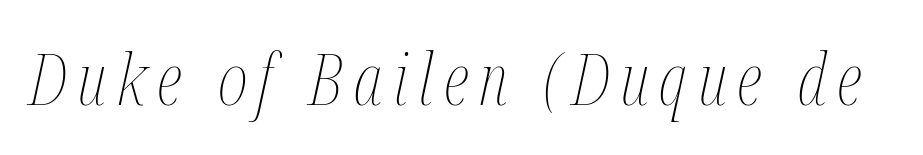
The rendering applies a slant to the glyphs. A bare baseline throughout the passage. A quiet, ordinary-to-light weight characterises the typeface. These lines are rendered in a variable-pitch font.
